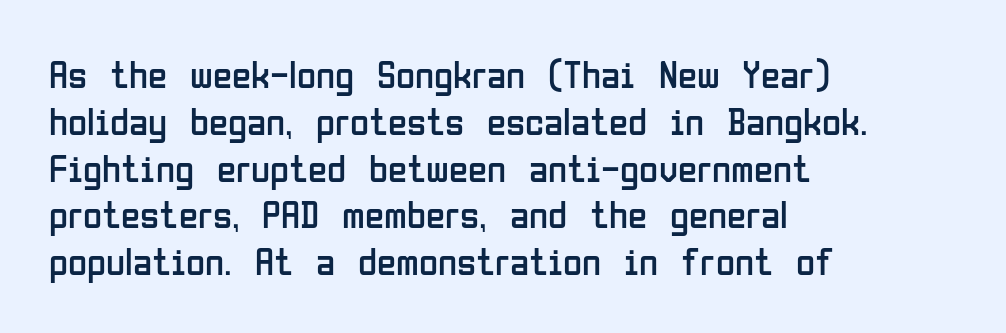
The image shows 39 px regular-weight, condensed sans-serif type, upright; set left-aligned, line spacing 1.2x, normal letter spacing, not underlined; low stroke contrast and a medium x-height.
